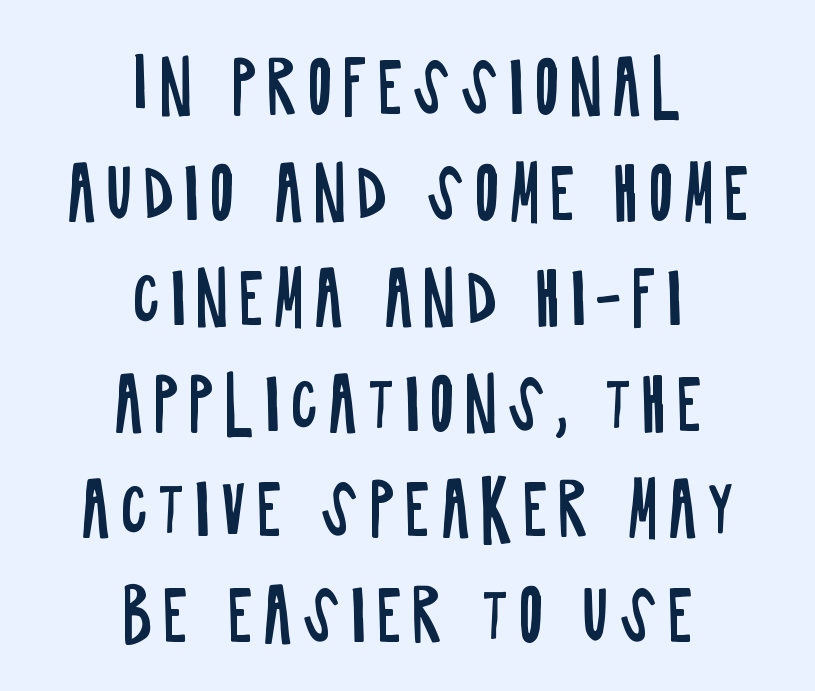
The image shows 69 px regular-weight, condensed sans-serif type, upright; set centered, normal line spacing (1.53x), not underlined; low stroke contrast and a large x-height.
